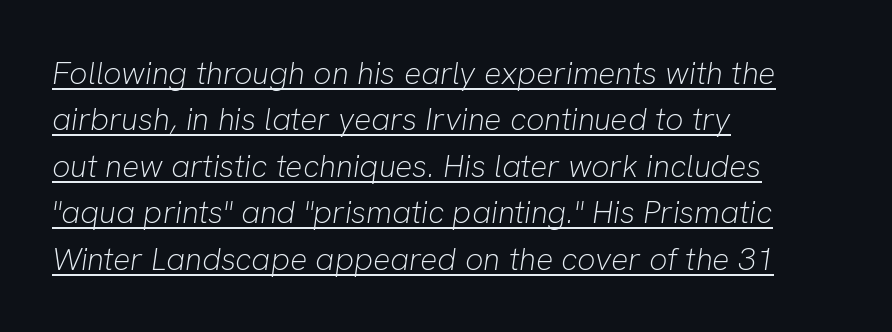
The image shows 32 px light type, italic (leaning right); set left-aligned, normal line spacing (1.45x), normal letter spacing, underlined; low stroke contrast and a medium x-height.
